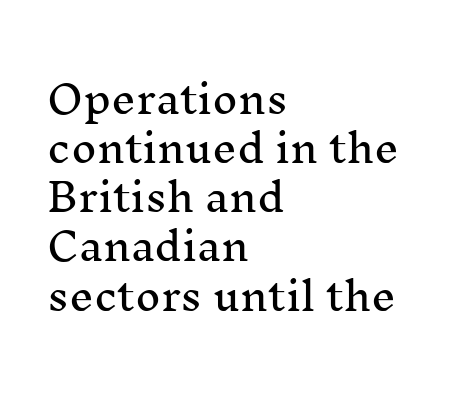
You could not count columns in this text — the font is proportionally spaced. Compared with typical paragraphs, the rows here are spaced about the same. Does extra space separate the letters? No, they use regular spacing. This sample uses an upright cut, with every glyph sitting square on the baseline. Quick note: underline off.
